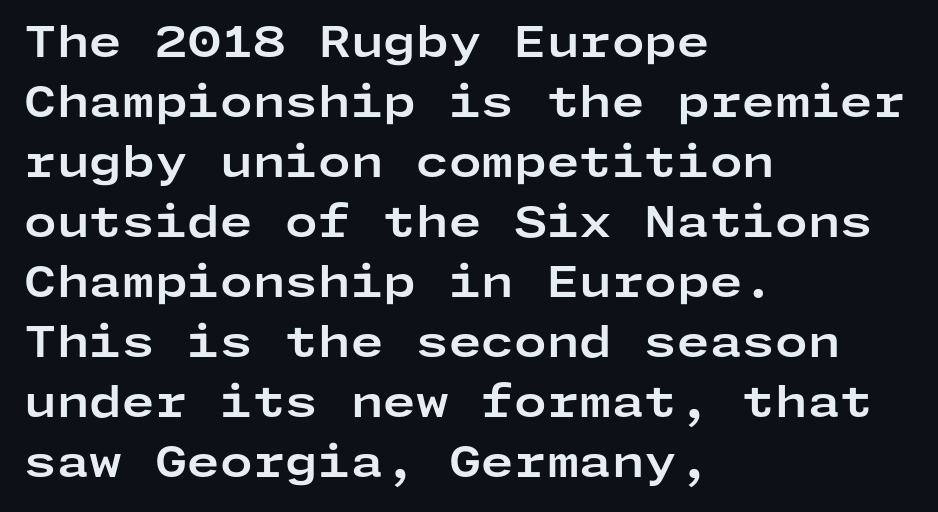
Q: Is the text bold? A: Yes.
Q: Is the text italic (slanted)? A: No, it is upright.
Q: Is the typeface a serif or a sans-serif typeface? A: Sans-serif.
Q: Is the text underlined? A: No.
Q: How is the paragraph aligned? A: Left-aligned.
Q: Is the spacing between letters normal or unusually wide? A: Normal.
Q: Is the spacing between lines tight, normal or loose? A: Normal.
Q: Width (condensed, normal, or wide)? A: Wide.
Q: Stroke contrast? A: Low.
Q: x-height? A: Medium.
